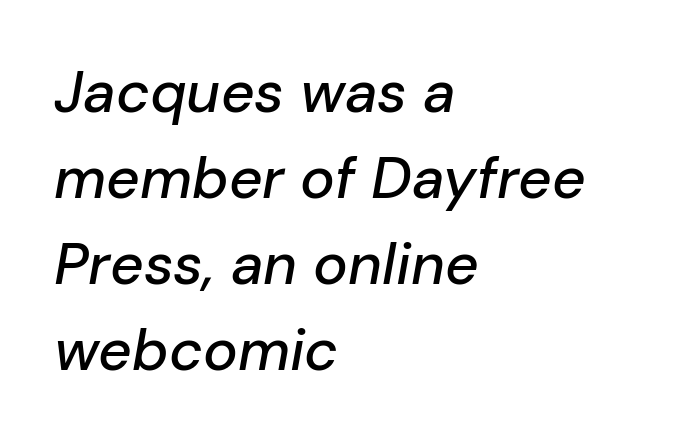
The passage shown is not underscored anywhere. Casual observation: everything's shoved over to the left. Note the varied advance widths — an 'i' is clearly narrower than an 'm'. Characters are canted at an angle relative to the baseline's perpendicular. How are the letters spaced? Ordinarily, with no added tracking.
